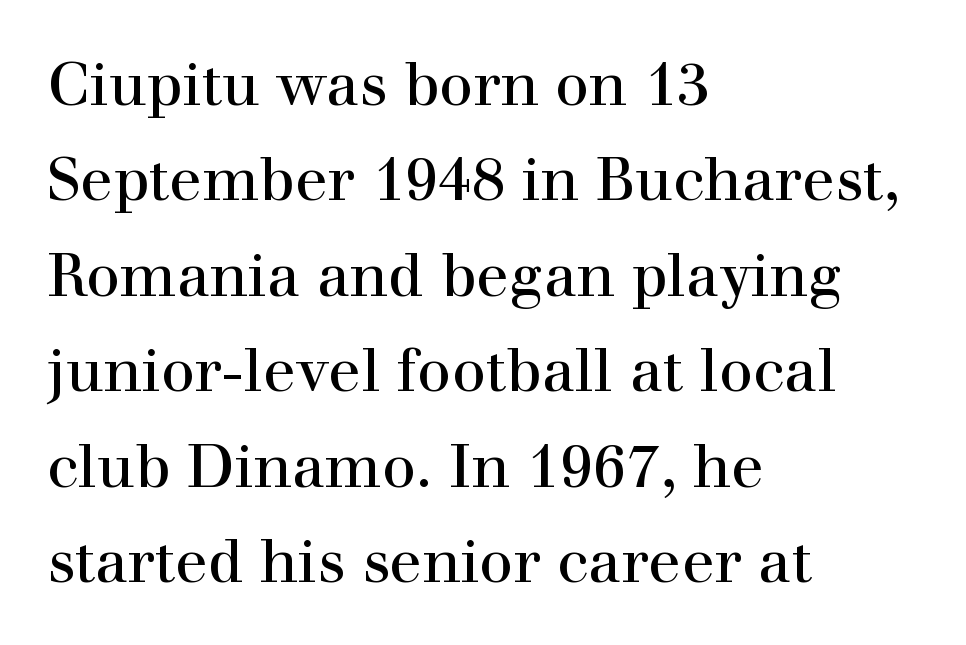
Spacing between characters is what you'd get straight out of the box. The type sits square on the baseline with zero lean. Letters have the restrained weight of plain body copy at most. Descender tails drop into unmarked territory. The rag falls on the right side of this text block.
